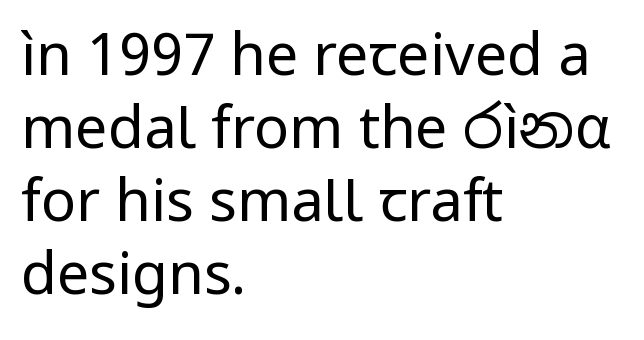
{"serif": "no", "italic": "no", "bold": "no", "weight": "regular", "width": "normal", "stroke_contrast": "low", "x_height": "medium", "monospaced": "no", "underline": "no", "align": "left", "line_spacing": "normal", "line_spacing_ratio": 1.26, "letter_spacing": "normal", "letter_spacing_em": 0.0, "glyph_px": 58}
